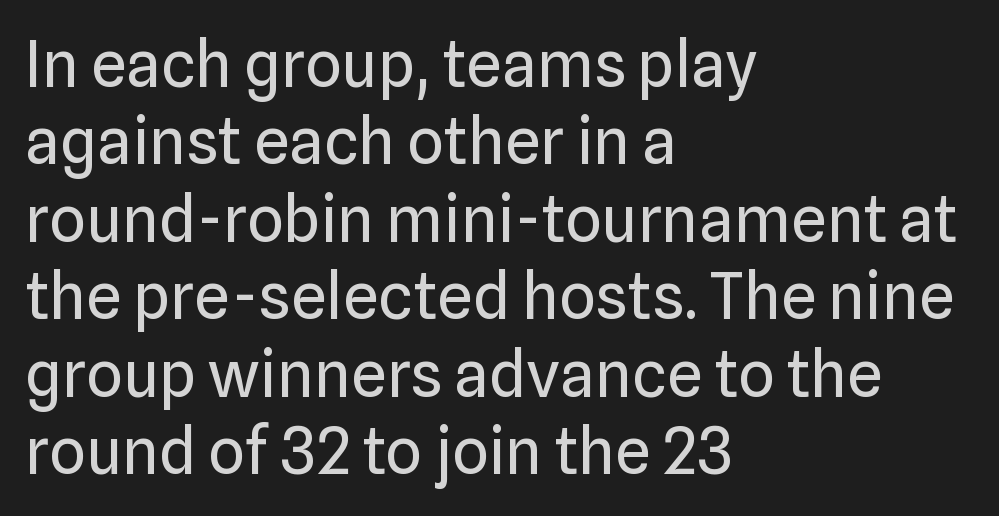
The image shows 64 px regular-weight sans-serif type, upright; set left-aligned, line spacing 1.21x, normal letter spacing, not underlined; low stroke contrast and a medium x-height.
